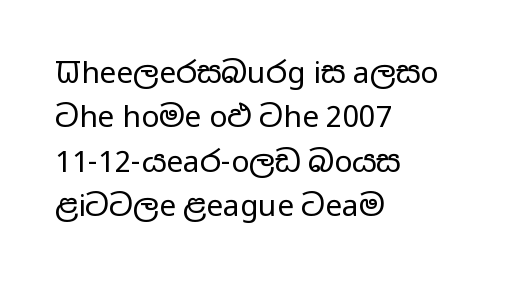
Q: Is the text bold? A: No.
Q: Is the text italic (slanted)? A: No, it is upright.
Q: Is the typeface a serif or a sans-serif typeface? A: Sans-serif.
Q: Is the text underlined? A: No.
Q: How is the paragraph aligned? A: Left-aligned.
Q: Is the spacing between letters normal or unusually wide? A: Normal.
Q: Is the spacing between lines tight, normal or loose? A: Normal.
Q: Width (condensed, normal, or wide)? A: Wide.
Q: Stroke contrast? A: Low.
Q: x-height? A: Medium.
Q: Monospaced? A: No.
